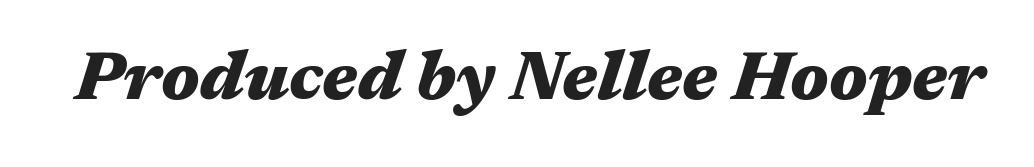
The image shows 68 px heavy, wide type, italic (leaning right); set normal letter spacing, not underlined; medium stroke contrast and a medium x-height.
